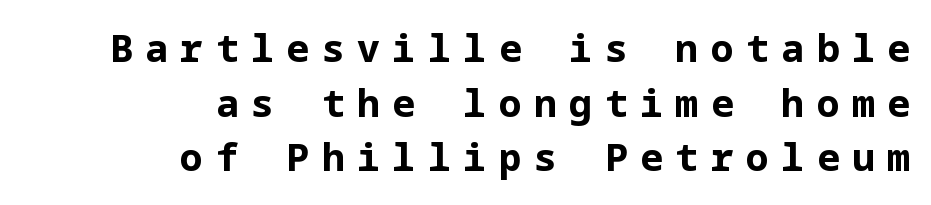
{"serif": "no", "italic": "no", "bold": "yes", "weight": "bold", "width": "normal", "stroke_contrast": "low", "x_height": "medium", "underline": "no", "align": "right", "line_spacing": "normal", "line_spacing_ratio": 1.44, "letter_spacing": "wide", "letter_spacing_em": 0.33, "glyph_px": 38}
